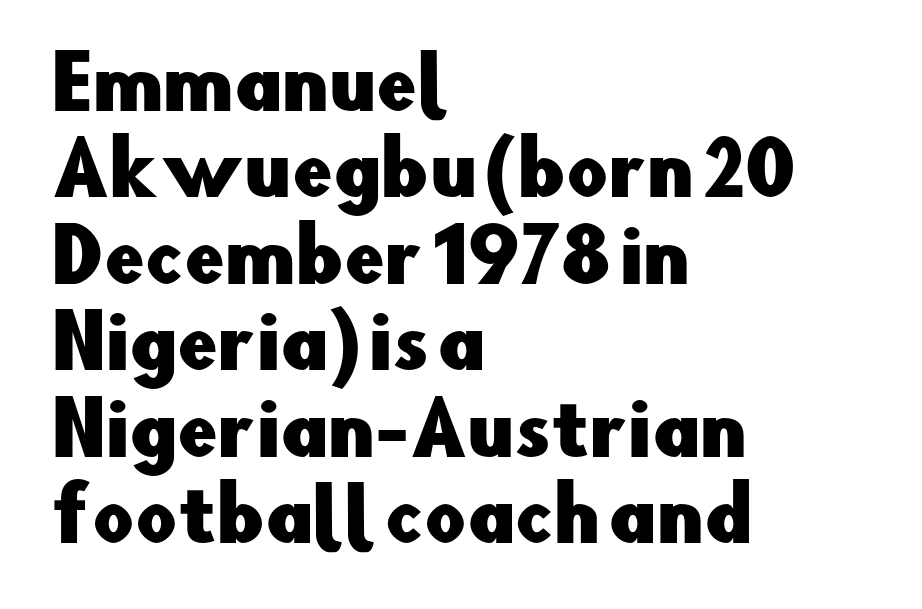
Every row of glyphs begins at an identical x-position on the left. Letter spacing: default. Any mark beneath the type? The region is blank. Posture: vertical.
